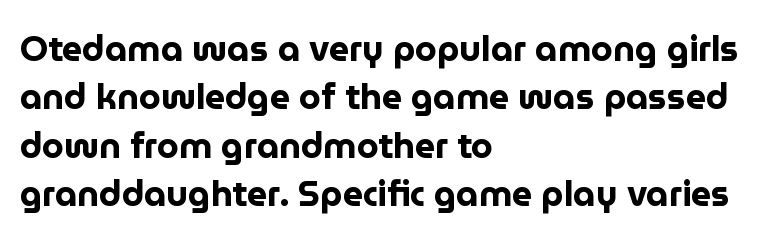
Q: Is the text bold? A: Yes.
Q: Is the text italic (slanted)? A: No, it is upright.
Q: Is the typeface a serif or a sans-serif typeface? A: Sans-serif.
Q: Is the text underlined? A: No.
Q: How is the paragraph aligned? A: Left-aligned.
Q: Is the spacing between letters normal or unusually wide? A: Normal.
Q: Is the spacing between lines tight, normal or loose? A: Normal.
Q: Width (condensed, normal, or wide)? A: Normal.
Q: Stroke contrast? A: Low.
Q: x-height? A: Medium.
Q: Monospaced? A: No.
